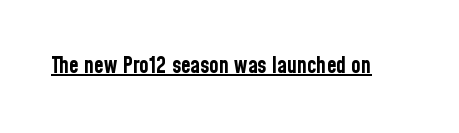
The image shows 22 px bold type, upright; set normal letter spacing, underlined.
